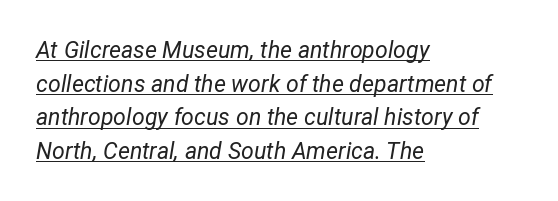
The rendering keeps characters at their native spacing. Has an underline been added? It has. This sample uses an oblique cut, with every glyph tilted off the vertical. Layout note: lines flush left. This block has exactly the height ordinary leading produces.
